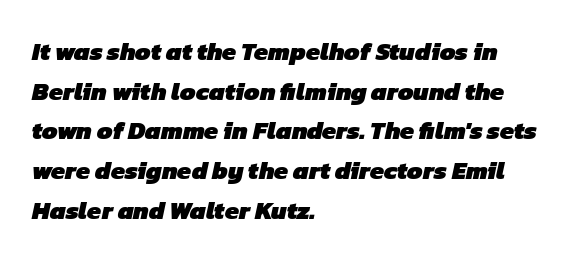
Q: Is the text bold? A: Yes.
Q: Is the text underlined? A: No.
Q: How is the paragraph aligned? A: Left-aligned.
Q: Is the spacing between letters normal or unusually wide? A: Normal.
Q: Is the spacing between lines tight, normal or loose? A: Normal.
